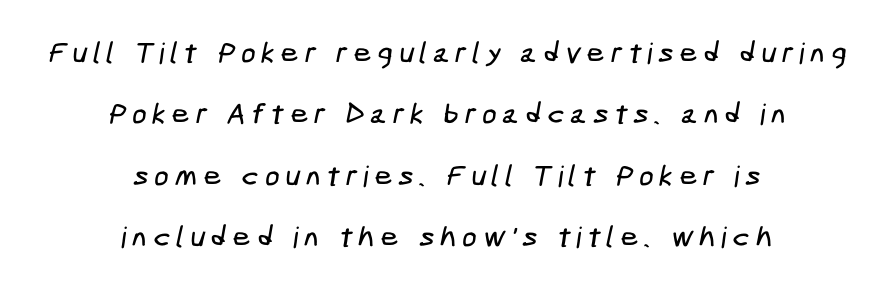
The image shows 29 px condensed sans-serif type; set centered, loose line spacing (2.12x), not underlined; low stroke contrast and a medium x-height.
